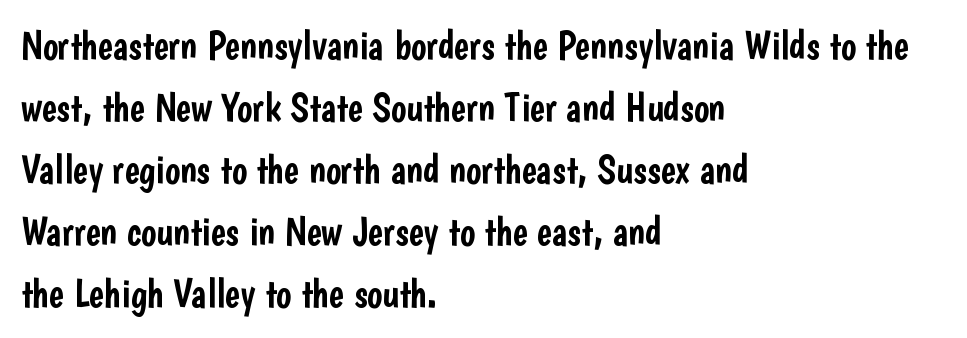
The rendering anchors every line to the left-hand side. Vertical spacing — default. The typography opts for an upright posture over an oblique one. Varying glyph widths throughout — classic text-font behaviour. Rule under the text: the space is simply empty.
